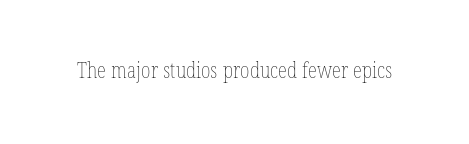
Students, note that the glyphs here touch the page at normal intervals. The typesetting does not lean heavy: it is not bold. Descender tails drop into unmarked territory.
